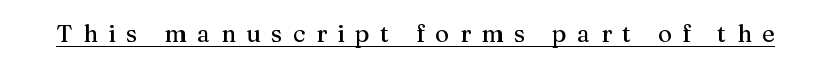
Q: Is the text italic (slanted)? A: No, it is upright.
Q: Is the text underlined? A: Yes.
Q: Is the spacing between letters normal or unusually wide? A: Unusually wide.
